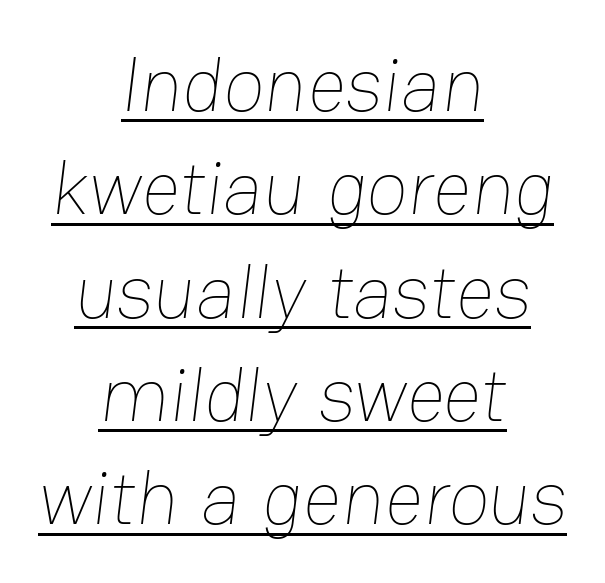
Q: Is the text bold? A: No.
Q: Is the text underlined? A: Yes.
Q: How is the paragraph aligned? A: Centered.
Q: Is the spacing between letters normal or unusually wide? A: Normal.
Q: Is the spacing between lines tight, normal or loose? A: Normal.
Q: Width (condensed, normal, or wide)? A: Normal.
Q: Stroke contrast? A: Low.
Q: x-height? A: Medium.
Q: Monospaced? A: No.
